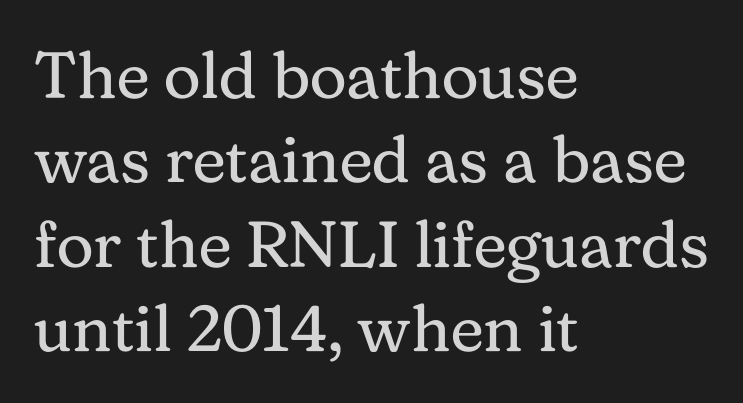
Q: Is the text bold? A: No.
Q: Is the text italic (slanted)? A: No, it is upright.
Q: Is the typeface a serif or a sans-serif typeface? A: Serif.
Q: Is the text underlined? A: No.
Q: How is the paragraph aligned? A: Left-aligned.
Q: Is the spacing between letters normal or unusually wide? A: Normal.
Q: Is the spacing between lines tight, normal or loose? A: Normal.
Q: Width (condensed, normal, or wide)? A: Normal.
Q: Stroke contrast? A: Medium.
Q: x-height? A: Medium.
Q: Monospaced? A: No.
